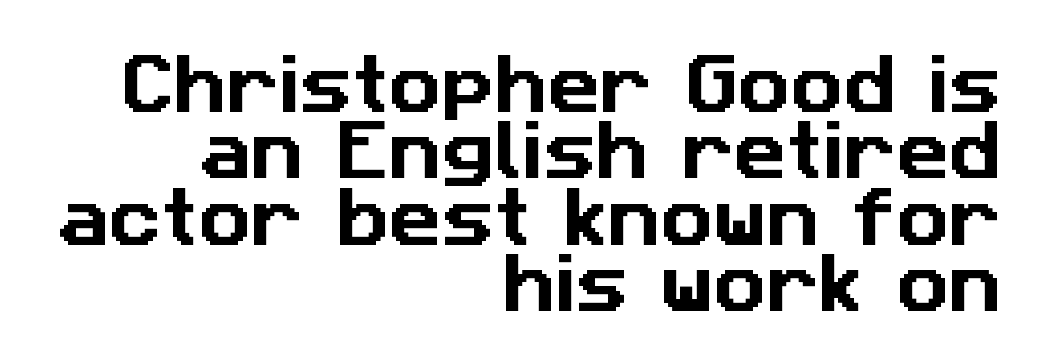
Q: Is the typeface a serif or a sans-serif typeface? A: Sans-serif.
Q: Is the text underlined? A: No.
Q: How is the paragraph aligned? A: Right-aligned.
Q: Is the spacing between letters normal or unusually wide? A: Normal.
Q: Is the spacing between lines tight, normal or loose? A: Tight.
Q: Width (condensed, normal, or wide)? A: Normal.
Q: Stroke contrast? A: Low.
Q: x-height? A: Medium.
Q: Monospaced? A: No.
